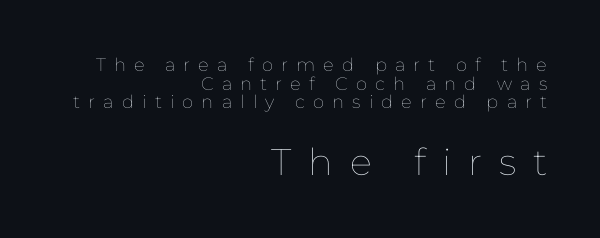
Students, note that the glyphs here are deliberately spaced far apart. Note the varied advance widths — an 'i' is clearly narrower than an 'm'. Unbolded letterforms with no extra heft. Italic? Not at all — the glyphs are vertical.
